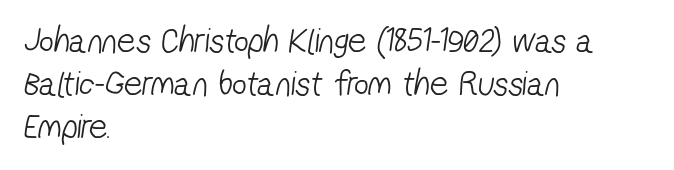
The image shows 36 px light, condensed sans-serif type; set left-aligned, line spacing 1.2x, normal letter spacing, not underlined; low stroke contrast and a medium x-height.
